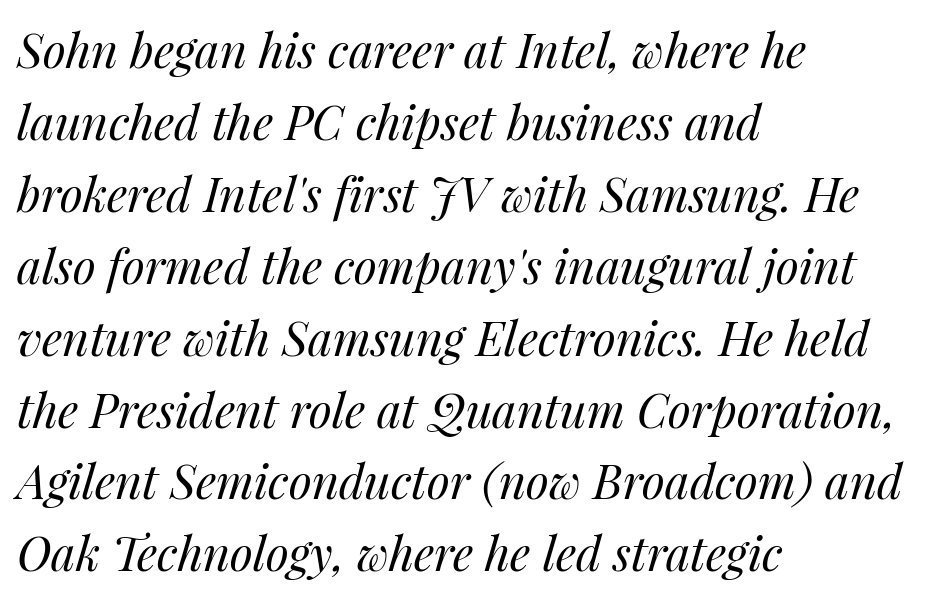
{"italic": "yes", "lean": "right", "slant_degrees": 14, "bold": "no", "weight": "regular", "width": "normal", "stroke_contrast": "medium", "x_height": "medium", "monospaced": "no", "underline": "no", "align": "left", "line_spacing": "normal", "line_spacing_ratio": 1.53, "letter_spacing": "normal", "letter_spacing_em": 0.0, "glyph_px": 47}
